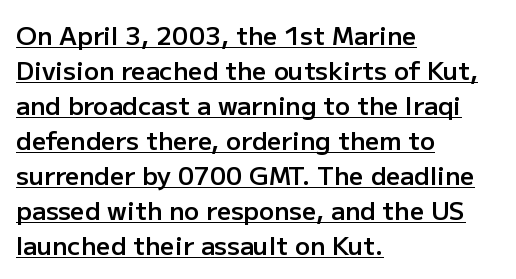
{"italic": "no", "bold": "semi", "underline": "yes", "align": "left", "line_spacing": "normal", "line_spacing_ratio": 1.4, "letter_spacing": "normal", "letter_spacing_em": 0.0, "glyph_px": 25}
